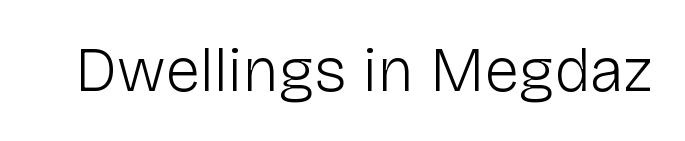
The image shows 63 px light sans-serif type, upright; set normal letter spacing, not underlined; low stroke contrast and a medium x-height.
